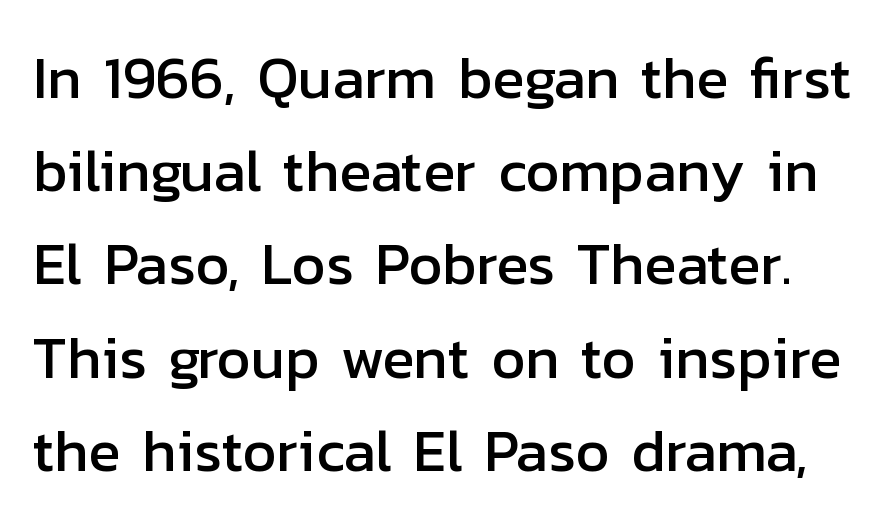
A bare baseline throughout the passage. There is no visible air inserted between adjacent glyphs. Font category for this specimen: sans-serif. The letters advance in unequal steps, a hallmark of proportional type.
